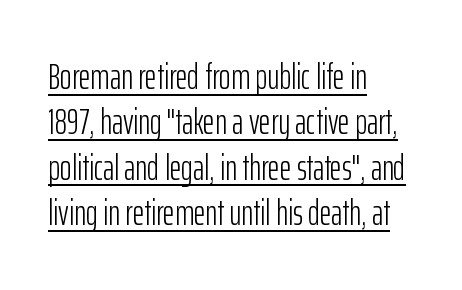
Q: Is the text bold? A: No.
Q: Is the text italic (slanted)? A: No, it is upright.
Q: Is the typeface a serif or a sans-serif typeface? A: Sans-serif.
Q: Is the text underlined? A: Yes.
Q: How is the paragraph aligned? A: Left-aligned.
Q: Is the spacing between letters normal or unusually wide? A: Normal.
Q: Is the spacing between lines tight, normal or loose? A: Normal.
Q: Width (condensed, normal, or wide)? A: Condensed.
Q: Stroke contrast? A: Low.
Q: x-height? A: Medium.
Q: Monospaced? A: No.
